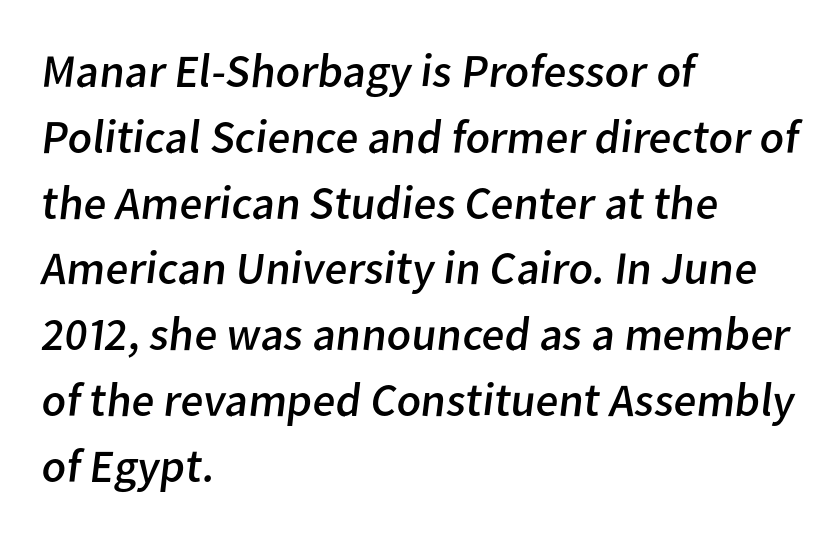
{"serif": "no", "bold": "no", "weight": "regular", "width": "normal", "stroke_contrast": "low", "x_height": "medium", "monospaced": "no", "underline": "no", "align": "left", "line_spacing": "normal", "line_spacing_ratio": 1.4, "letter_spacing": "normal", "letter_spacing_em": 0.0, "glyph_px": 47}
